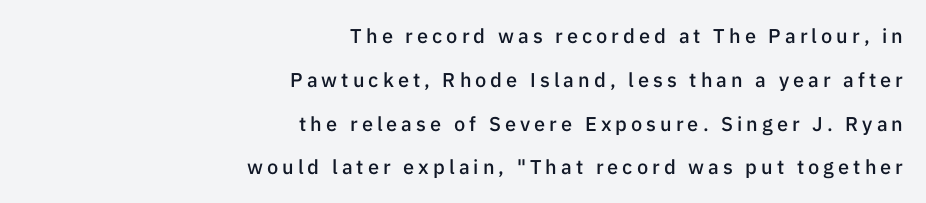
{"italic": "no", "bold": "semi", "underline": "no", "align": "right", "line_spacing": "loose", "line_spacing_ratio": 2.19, "letter_spacing": "wide", "letter_spacing_em": 0.2, "glyph_px": 20}
